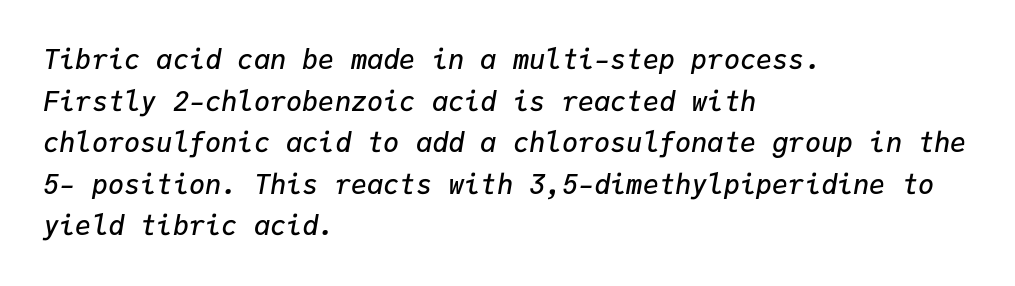
The axis of the letterforms is tilted away from vertical. Regarding leading, the lines here are spaced in the standard way. Descenders are the only things crossing below the line. In terms of weight, the rendering is demibold, just under bold. Visually the block forms a straight wall on the left and a jagged coastline on the right. Each word holds together tightly as a unit, with standard inter-letter gaps.
